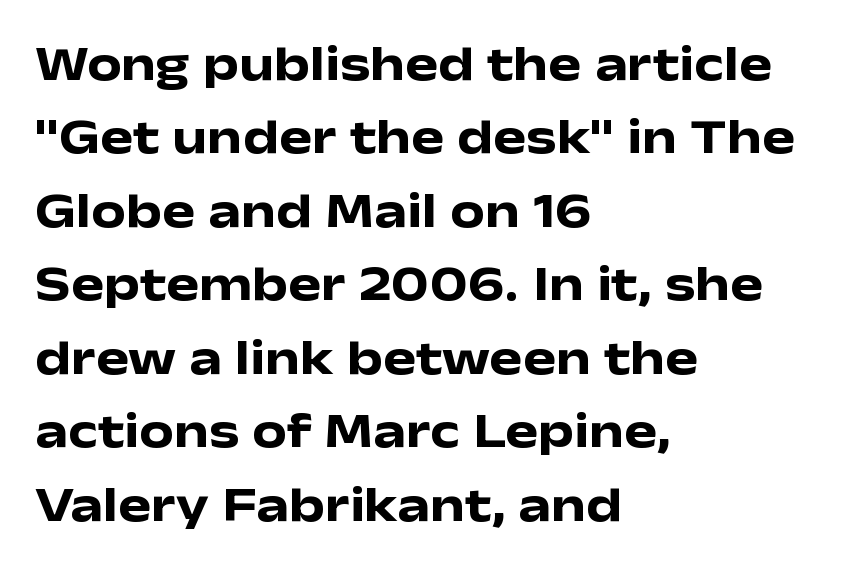
Q: Is the text bold? A: Yes.
Q: Is the text italic (slanted)? A: No, it is upright.
Q: Is the typeface a serif or a sans-serif typeface? A: Sans-serif.
Q: Is the text underlined? A: No.
Q: How is the paragraph aligned? A: Left-aligned.
Q: Is the spacing between letters normal or unusually wide? A: Normal.
Q: Is the spacing between lines tight, normal or loose? A: Normal.
Q: Width (condensed, normal, or wide)? A: Wide.
Q: Stroke contrast? A: Low.
Q: x-height? A: Medium.
Q: Monospaced? A: No.
